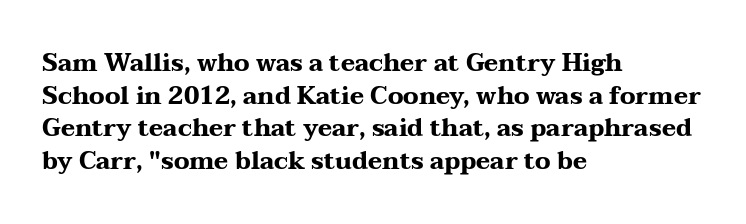
Q: Is the text bold? A: Yes.
Q: Is the text italic (slanted)? A: No, it is upright.
Q: Is the text underlined? A: No.
Q: How is the paragraph aligned? A: Left-aligned.
Q: Is the spacing between letters normal or unusually wide? A: Normal.
Q: Is the spacing between lines tight, normal or loose? A: Normal.
